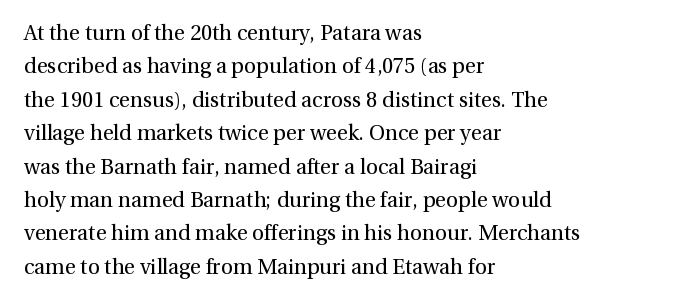
The image shows 21 px text type, upright; set left-aligned, normal line spacing (1.59x), normal letter spacing, not underlined.
